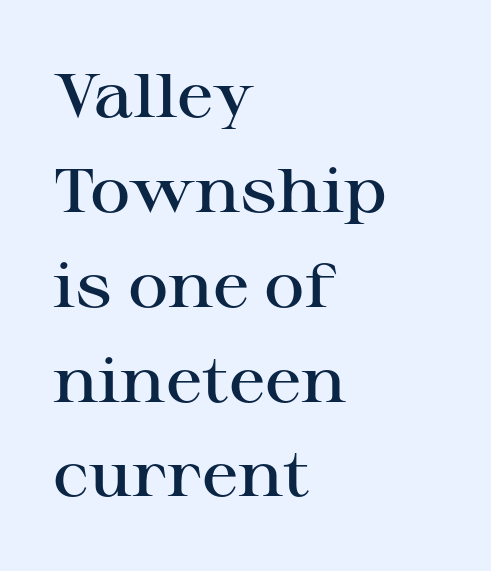
Q: Is the text bold? A: Semi-bold.
Q: Is the text italic (slanted)? A: No, it is upright.
Q: Is the typeface a serif or a sans-serif typeface? A: Serif.
Q: Is the text underlined? A: No.
Q: How is the paragraph aligned? A: Left-aligned.
Q: Is the spacing between letters normal or unusually wide? A: Normal.
Q: Is the spacing between lines tight, normal or loose? A: Normal.
Q: Width (condensed, normal, or wide)? A: Wide.
Q: Stroke contrast? A: High.
Q: x-height? A: Medium.
Q: Monospaced? A: No.
